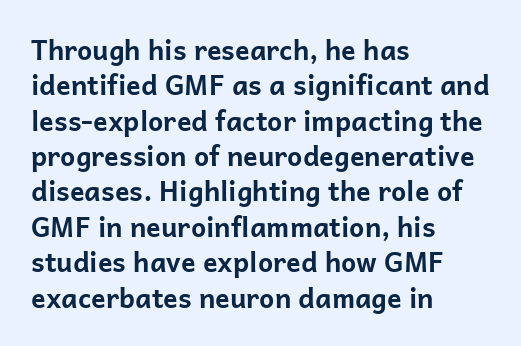
{"italic": "no", "bold": "yes", "underline": "no", "align": "left", "line_spacing": "normal", "line_spacing_ratio": 1.31, "letter_spacing": "normal", "letter_spacing_em": 0.0, "glyph_px": 27}
